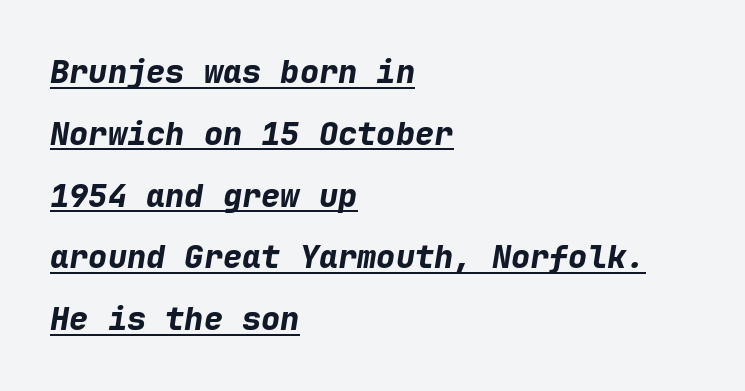
{"italic": "yes", "lean": "right", "slant_degrees": 9, "bold": "yes", "weight": "bold", "width": "normal", "stroke_contrast": "low", "x_height": "medium", "monospaced": "yes", "underline": "yes", "align": "left", "line_spacing": "loose", "line_spacing_ratio": 1.93, "letter_spacing": "normal", "letter_spacing_em": 0.0, "glyph_px": 32}
